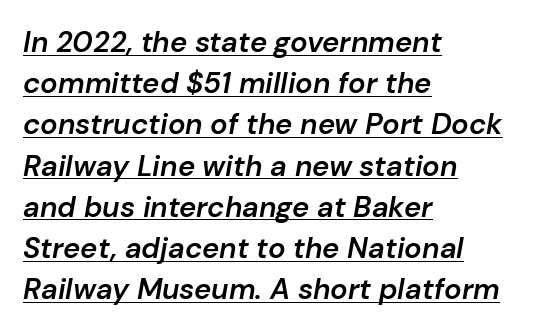
The image shows 29 px semibold type, italic (leaning right); set left-aligned, normal line spacing (1.42x), normal letter spacing, underlined; low stroke contrast and a medium x-height.
